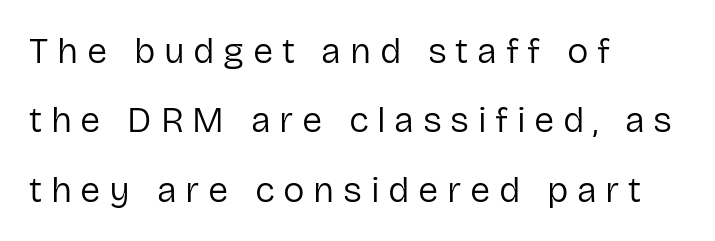
Q: Is the text bold? A: No.
Q: Is the text italic (slanted)? A: No, it is upright.
Q: Is the typeface a serif or a sans-serif typeface? A: Sans-serif.
Q: Is the text underlined? A: No.
Q: How is the paragraph aligned? A: Left-aligned.
Q: Is the spacing between letters normal or unusually wide? A: Unusually wide.
Q: Is the spacing between lines tight, normal or loose? A: Loose.
Q: Width (condensed, normal, or wide)? A: Normal.
Q: Stroke contrast? A: Low.
Q: x-height? A: Medium.
Q: Monospaced? A: No.
